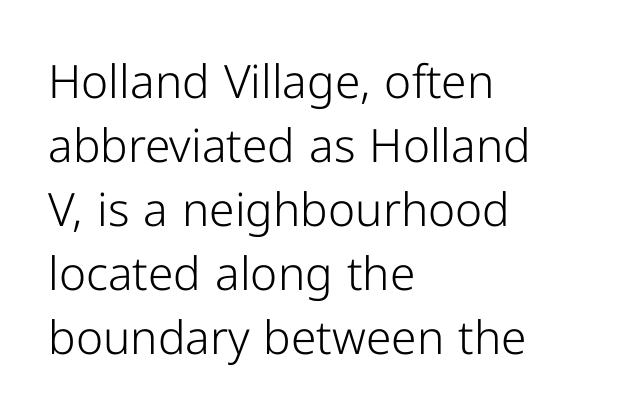
The image shows 46 px light sans-serif type, upright; set left-aligned, normal line spacing (1.39x), normal letter spacing, not underlined; low stroke contrast and a medium x-height.
